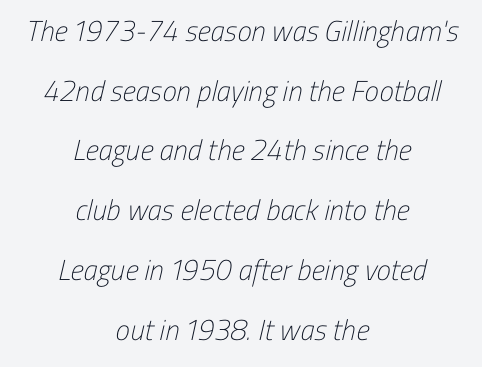
{"serif": "no", "bold": "no", "weight": "light", "width": "condensed", "stroke_contrast": "low", "x_height": "medium", "monospaced": "no", "underline": "no", "align": "center", "line_spacing": "loose", "line_spacing_ratio": 2.06, "letter_spacing": "normal", "letter_spacing_em": 0.0, "glyph_px": 29}
